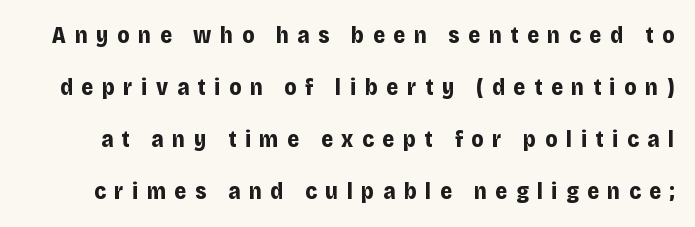
Q: Is the text bold? A: Yes.
Q: Is the text italic (slanted)? A: No, it is upright.
Q: Is the text underlined? A: No.
Q: Is the spacing between letters normal or unusually wide? A: Unusually wide.
Q: Is the spacing between lines tight, normal or loose? A: Loose.
